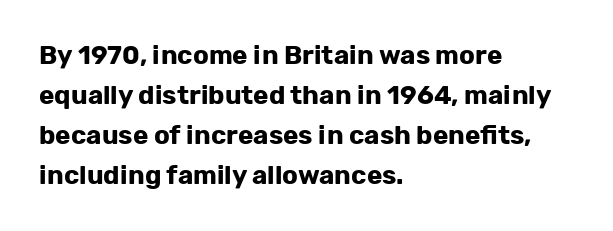
Q: Is the text bold? A: Yes.
Q: Is the text italic (slanted)? A: No, it is upright.
Q: Is the text underlined? A: No.
Q: How is the paragraph aligned? A: Left-aligned.
Q: Is the spacing between letters normal or unusually wide? A: Normal.
Q: Is the spacing between lines tight, normal or loose? A: Normal.
